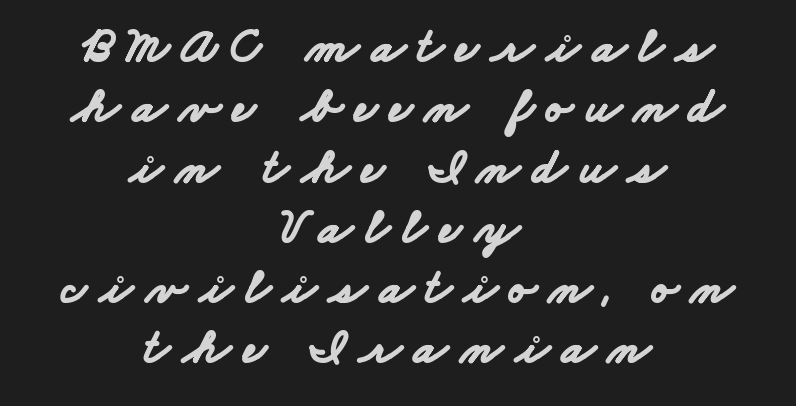
Letters rest on an invisible, unmarked baseline. Serifs: no, the terminals of the letterforms are clean. Inter-character spacing is expanded well beyond the font's built-in metrics. Each letter keeps its own natural width here, so spacing adapts to shape. The passage is arranged like a title page — every line centered. Students, this is bold: see how much ink each stroke carries.
